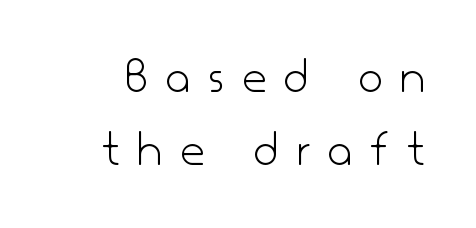
{"serif": "no", "italic": "no", "bold": "no", "weight": "light", "width": "normal", "stroke_contrast": "low", "x_height": "small", "monospaced": "no", "underline": "no", "line_spacing": "normal", "line_spacing_ratio": 1.41, "letter_spacing": "wide", "letter_spacing_em": 0.35, "glyph_px": 52}
